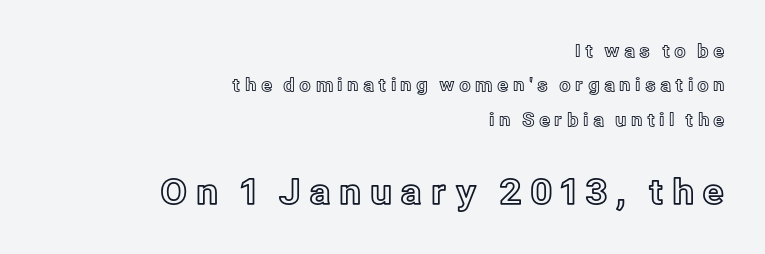
The image shows 35 px text type, upright; set right-aligned, loose line spacing (1.91x), unusually wide letter spacing (+0.23 em), not underlined; the second (bottom) block is 1.94x larger; a medium x-height.
